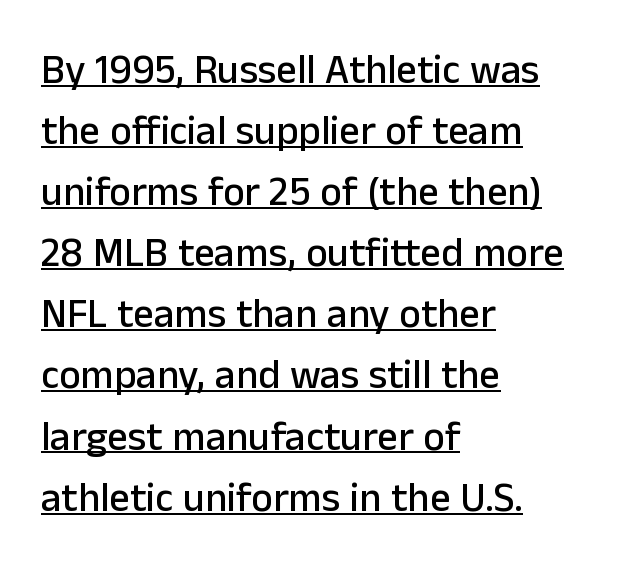
Q: Is the text italic (slanted)? A: No, it is upright.
Q: Is the typeface a serif or a sans-serif typeface? A: Sans-serif.
Q: Is the text underlined? A: Yes.
Q: How is the paragraph aligned? A: Left-aligned.
Q: Is the spacing between letters normal or unusually wide? A: Normal.
Q: Is the spacing between lines tight, normal or loose? A: Normal.
Q: Width (condensed, normal, or wide)? A: Normal.
Q: Stroke contrast? A: Low.
Q: x-height? A: Medium.
Q: Monospaced? A: No.
